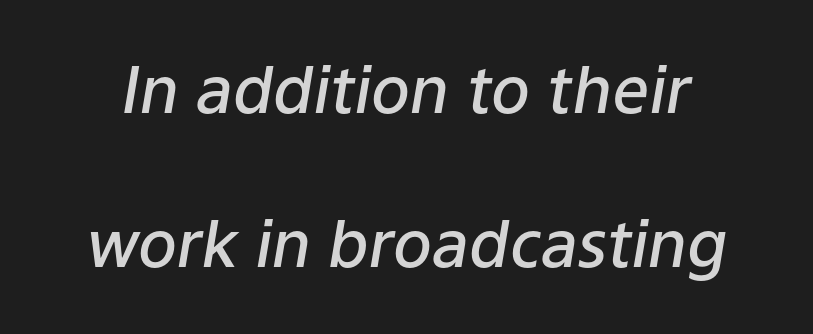
The vertical gap from one line to the next is large. Character widths vary here, with narrow letters taking less room than wide ones. Bold? Not quite — semibold, heavier than regular but stopping short. Is the type slanted? Yes — the strokes lean at a clear angle.
